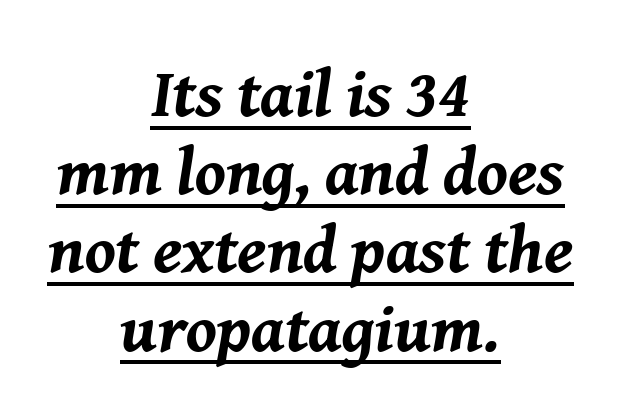
{"italic": "yes", "lean": "right", "slant_degrees": 8, "bold": "yes", "weight": "bold", "width": "normal", "stroke_contrast": "medium", "x_height": "medium", "monospaced": "no", "underline": "yes", "align": "center", "line_spacing": "tight", "line_spacing_ratio": 1.15, "letter_spacing": "normal", "letter_spacing_em": 0.0, "glyph_px": 68}
